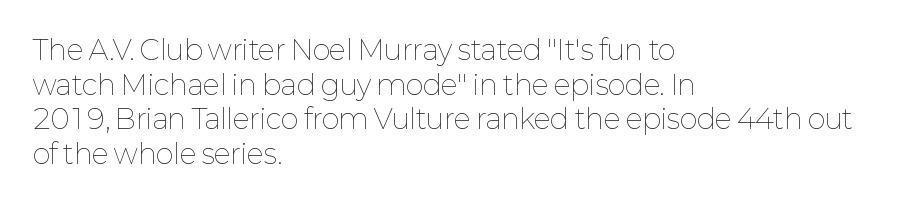
Q: Is the text bold? A: No.
Q: Is the text italic (slanted)? A: No, it is upright.
Q: Is the text underlined? A: No.
Q: How is the paragraph aligned? A: Left-aligned.
Q: Is the spacing between letters normal or unusually wide? A: Normal.
Q: Is the spacing between lines tight, normal or loose? A: Normal.
